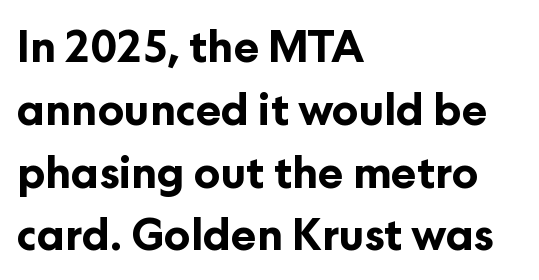
Q: Is the text bold? A: Yes.
Q: Is the text italic (slanted)? A: No, it is upright.
Q: Is the typeface a serif or a sans-serif typeface? A: Sans-serif.
Q: Is the text underlined? A: No.
Q: How is the paragraph aligned? A: Left-aligned.
Q: Is the spacing between letters normal or unusually wide? A: Normal.
Q: Is the spacing between lines tight, normal or loose? A: Normal.
Q: Width (condensed, normal, or wide)? A: Normal.
Q: Stroke contrast? A: Low.
Q: x-height? A: Medium.
Q: Monospaced? A: No.
